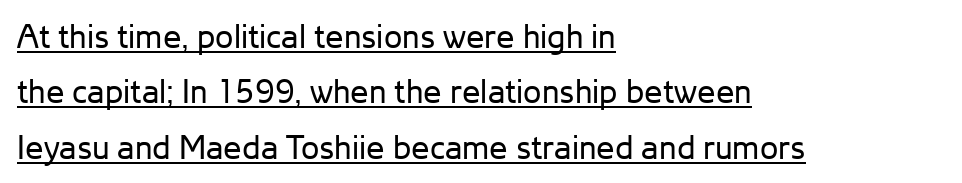
{"serif": "no", "italic": "no", "bold": "no", "weight": "regular", "width": "normal", "stroke_contrast": "low", "x_height": "medium", "monospaced": "no", "underline": "yes", "align": "left", "line_spacing": "normal", "line_spacing_ratio": 1.68, "letter_spacing": "normal", "letter_spacing_em": 0.0, "glyph_px": 33}
